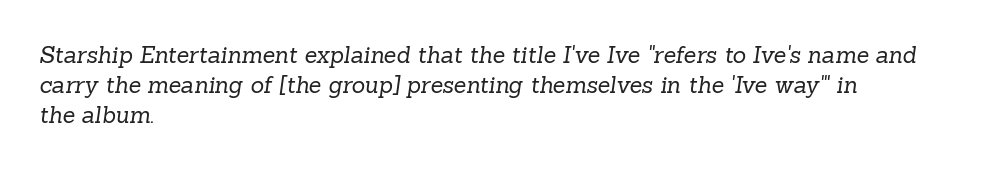
The image shows 23 px text type; set left-aligned, normal line spacing (1.3x), normal letter spacing, not underlined.
